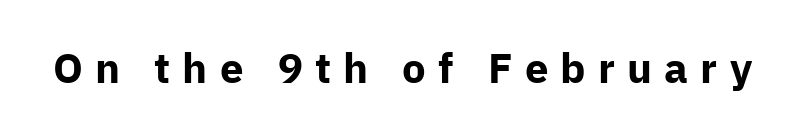
The image shows 42 px bold sans-serif type, upright; set unusually wide letter spacing (+0.29 em), not underlined; low stroke contrast and a medium x-height.
